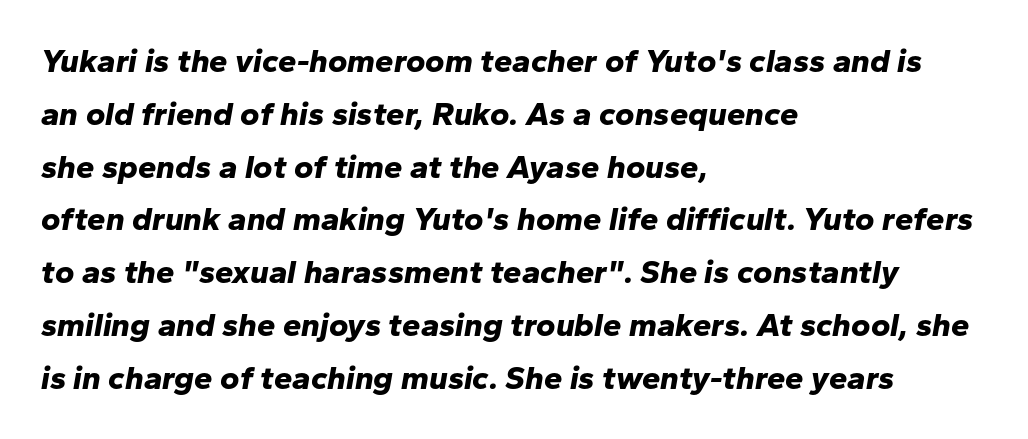
Q: Is the text bold? A: Yes.
Q: Is the text italic (slanted)? A: Yes, it leans right by about 10 degrees.
Q: Is the text underlined? A: No.
Q: How is the paragraph aligned? A: Left-aligned.
Q: Is the spacing between letters normal or unusually wide? A: Normal.
Q: Is the spacing between lines tight, normal or loose? A: Normal.
Q: Width (condensed, normal, or wide)? A: Normal.
Q: Stroke contrast? A: Low.
Q: x-height? A: Medium.
Q: Monospaced? A: No.
